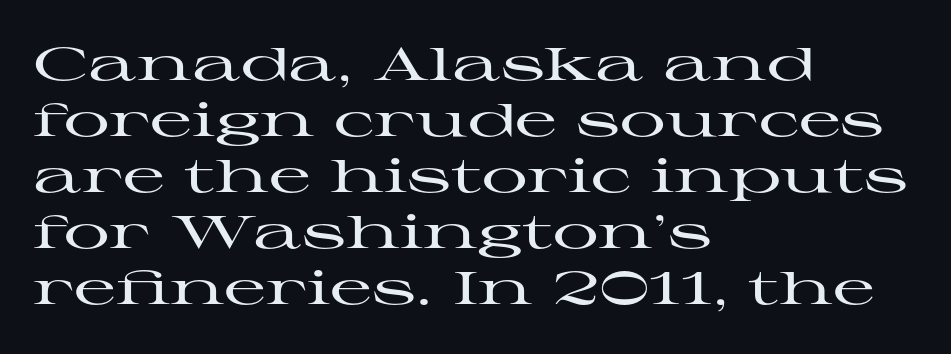
The passage shown has conventional tracking throughout. The rendering uses natural spacing where letterforms have individual widths. This is the regular roman posture of the typeface. Descenders are the only things crossing below the line.
